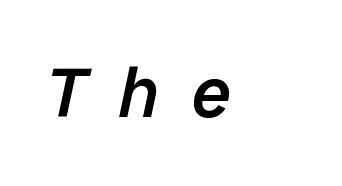
The image shows 70 px semibold type, italic (leaning right); set left-aligned, unusually wide letter spacing (+0.46 em), not underlined; low stroke contrast and a medium x-height.
